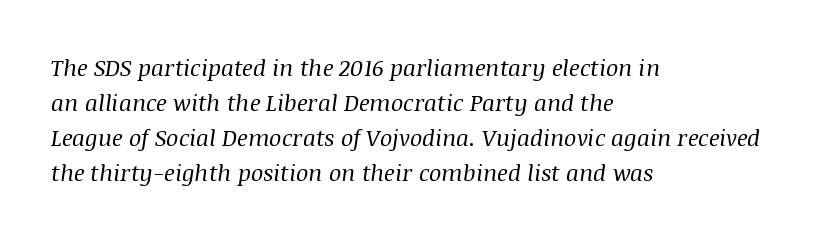
If you drew a ruler down the left edge, every line would touch it. The letters sit at their default tracking, neither squeezed nor spread. A light-to-regular cut is what we see here. Notice how descenders clear the ascenders below comfortably — that's standard leading. The typography opts for an oblique posture over an upright one. A bare baseline throughout the passage.
